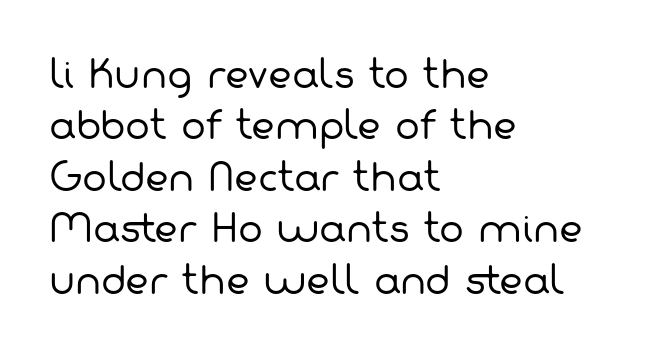
{"serif": "no", "bold": "no", "weight": "regular", "width": "normal", "stroke_contrast": "low", "x_height": "medium", "monospaced": "no", "underline": "no", "align": "left", "line_spacing": "normal", "line_spacing_ratio": 1.39, "letter_spacing": "normal", "letter_spacing_em": 0.0, "glyph_px": 37}
